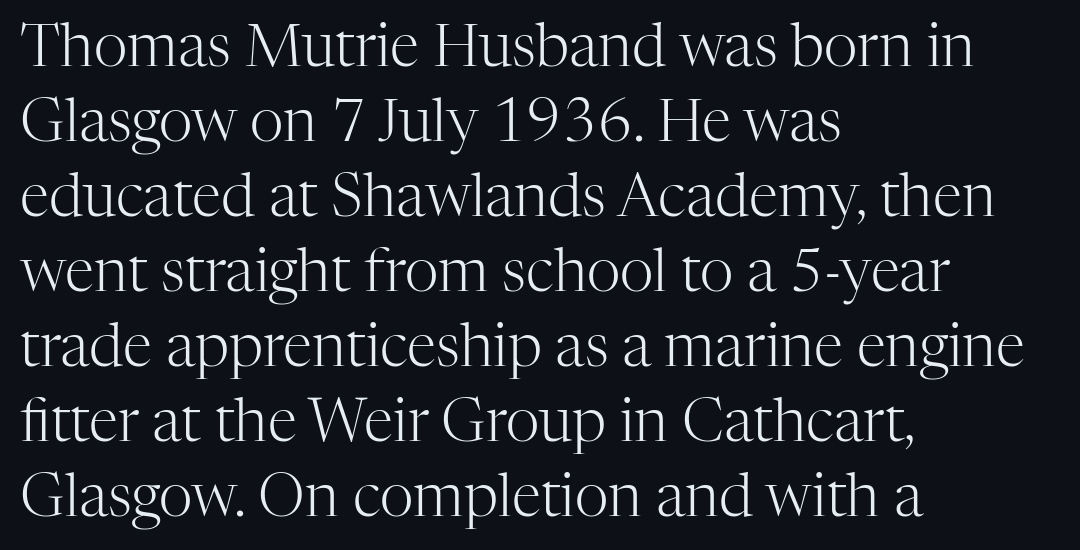
Q: Is the text bold? A: No.
Q: Is the text italic (slanted)? A: No, it is upright.
Q: Is the typeface a serif or a sans-serif typeface? A: Serif.
Q: Is the text underlined? A: No.
Q: How is the paragraph aligned? A: Left-aligned.
Q: Is the spacing between letters normal or unusually wide? A: Normal.
Q: Is the spacing between lines tight, normal or loose? A: Normal.
Q: Width (condensed, normal, or wide)? A: Normal.
Q: Stroke contrast? A: High.
Q: x-height? A: Medium.
Q: Monospaced? A: No.
